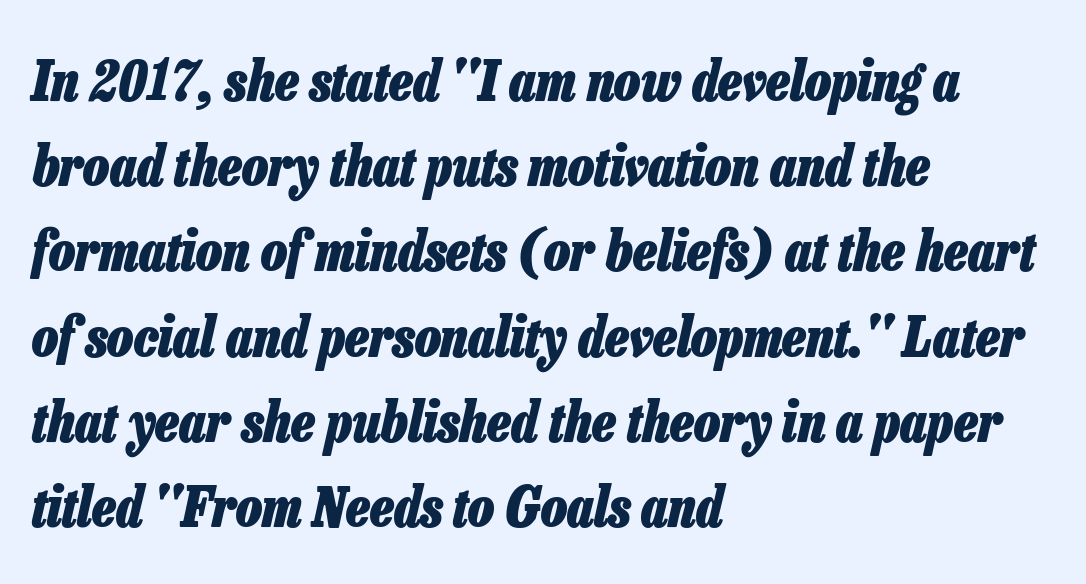
{"italic": "yes", "lean": "right", "slant_degrees": 13, "bold": "yes", "weight": "heavy", "width": "condensed", "stroke_contrast": "low", "x_height": "medium", "monospaced": "no", "underline": "no", "align": "left", "line_spacing": "normal", "line_spacing_ratio": 1.55, "letter_spacing": "normal", "letter_spacing_em": 0.0, "glyph_px": 55}
